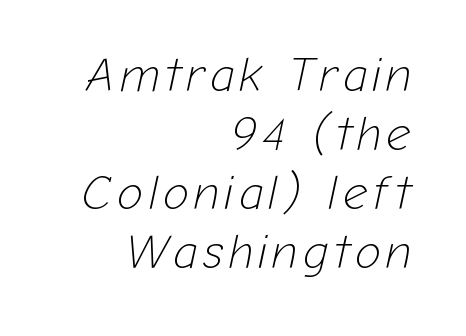
{"italic": "yes", "lean": "right", "slant_degrees": 12, "bold": "no", "weight": "light", "width": "normal", "stroke_contrast": "low", "x_height": "medium", "monospaced": "no", "underline": "no", "align": "right", "line_spacing_ratio": 1.23, "glyph_px": 48}
